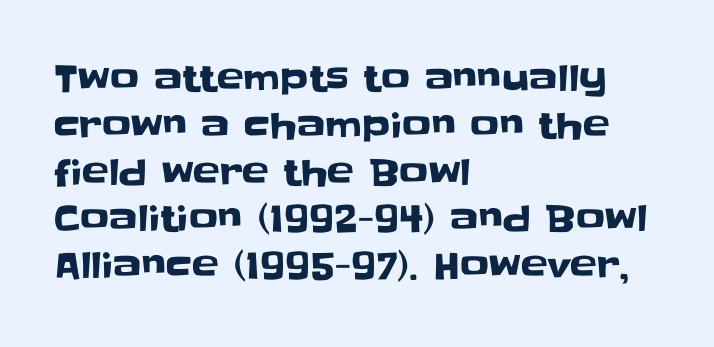
The image shows 36 px sans-serif type, upright; set left-aligned, normal line spacing (1.3x), normal letter spacing, not underlined; low stroke contrast and a large x-height.
